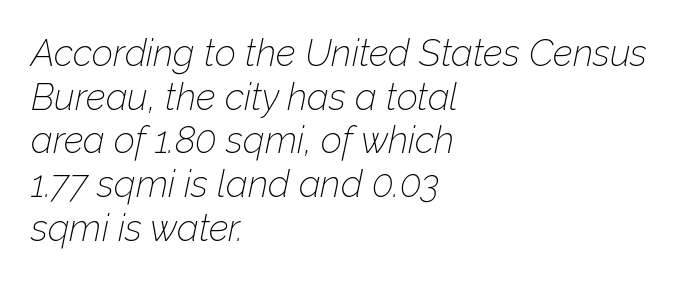
The image shows 37 px thin type, italic (leaning right); set left-aligned, line spacing 1.18x, normal letter spacing, not underlined; low stroke contrast and a medium x-height.
